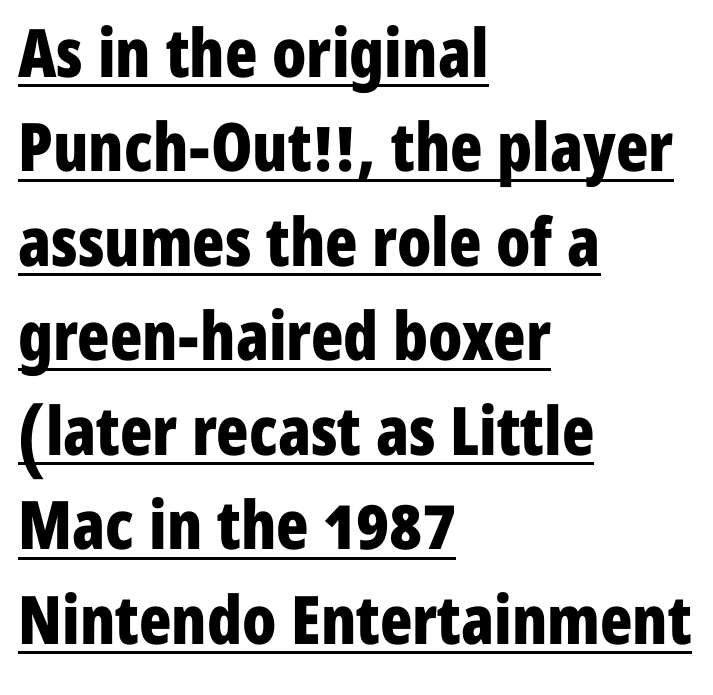
Q: Is the text bold? A: Yes.
Q: Is the text italic (slanted)? A: No, it is upright.
Q: Is the typeface a serif or a sans-serif typeface? A: Sans-serif.
Q: Is the text underlined? A: Yes.
Q: How is the paragraph aligned? A: Left-aligned.
Q: Is the spacing between letters normal or unusually wide? A: Normal.
Q: Is the spacing between lines tight, normal or loose? A: Normal.
Q: Width (condensed, normal, or wide)? A: Condensed.
Q: Stroke contrast? A: Low.
Q: x-height? A: Medium.
Q: Monospaced? A: No.
